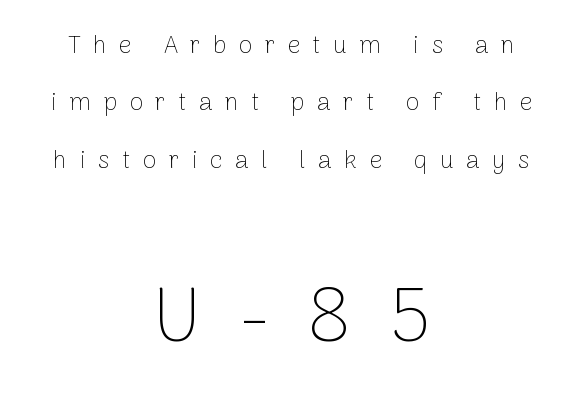
The image shows 76 px thin sans-serif type, upright; set centered, loose line spacing (2.3x), unusually wide letter spacing (+0.5 em), not underlined; the second (bottom) block is 3.04x larger; low stroke contrast and a medium x-height.
